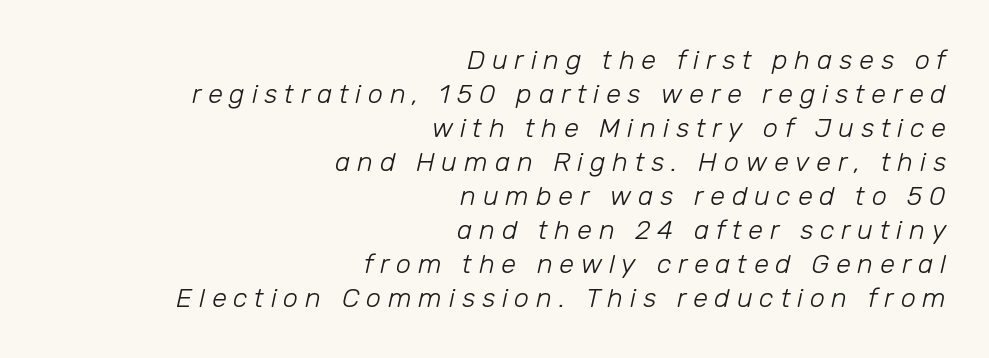
Q: Is the text bold? A: No.
Q: Is the text italic (slanted)? A: Yes, it leans right by about 12 degrees.
Q: Is the text underlined? A: No.
Q: How is the paragraph aligned? A: Right-aligned.
Q: Is the spacing between letters normal or unusually wide? A: Unusually wide.
Q: Is the spacing between lines tight, normal or loose? A: Normal.
